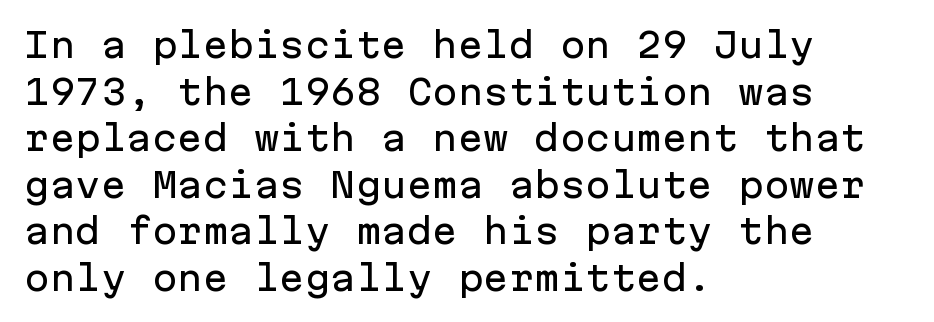
Q: Is the text italic (slanted)? A: No, it is upright.
Q: Is the typeface a serif or a sans-serif typeface? A: Sans-serif.
Q: Is the text underlined? A: No.
Q: How is the paragraph aligned? A: Left-aligned.
Q: Is the spacing between letters normal or unusually wide? A: Normal.
Q: Is the spacing between lines tight, normal or loose? A: Normal.
Q: Width (condensed, normal, or wide)? A: Normal.
Q: Stroke contrast? A: Low.
Q: x-height? A: Medium.
Q: Monospaced? A: Yes.
